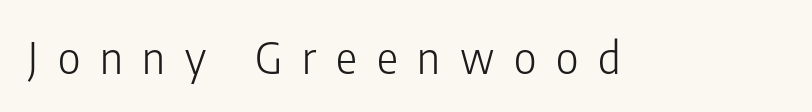
Rule under the text: the space is simply empty. Display-style spreading of the glyphs; the letterfit is very open. The rendering uses natural spacing where letterforms have individual widths. Is the type heavy? It reads as light-to-regular instead.
